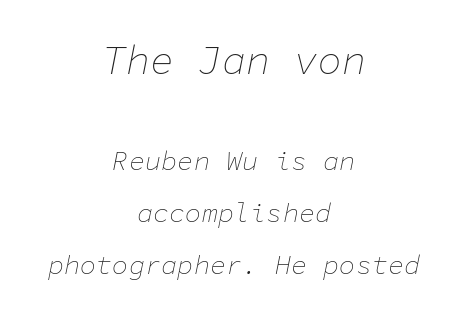
Counters stay open thanks to moderate or lighter strokes. The text block is weighted toward neither margin, spreading evenly from the middle. Honestly, the rows look like they've been pulled way apart. Bigger letters appear in the top chunk; the bottom chunk is reduced. Type without underlining.
